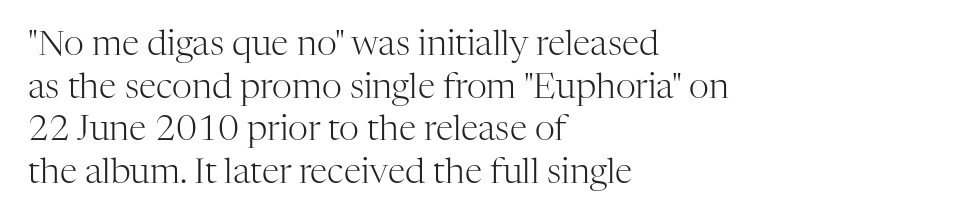
The image shows 35 px light serif type, upright; set left-aligned, line spacing 1.22x, normal letter spacing, not underlined; high stroke contrast and a medium x-height.
